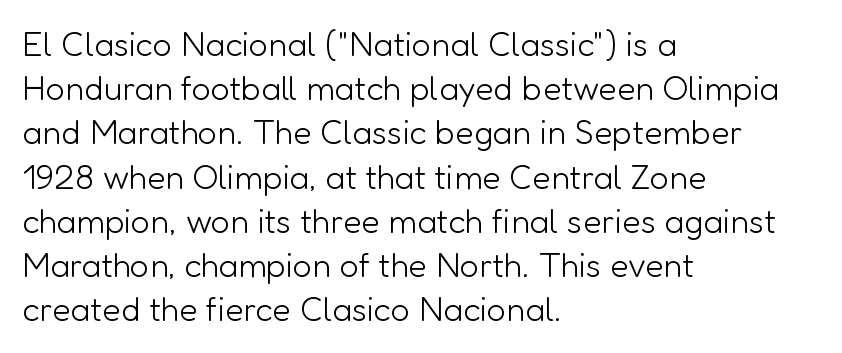
The image shows 34 px light sans-serif type, upright; set left-aligned, normal line spacing (1.3x), normal letter spacing, not underlined; low stroke contrast and a medium x-height.
